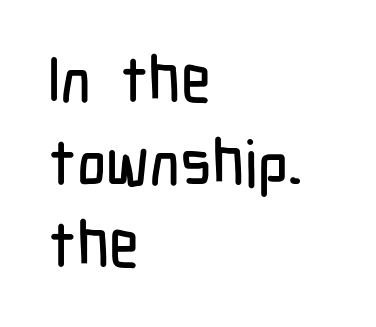
The image shows 64 px condensed sans-serif type, upright; set left-aligned, normal line spacing (1.29x), normal letter spacing, not underlined; low stroke contrast and a medium x-height.
